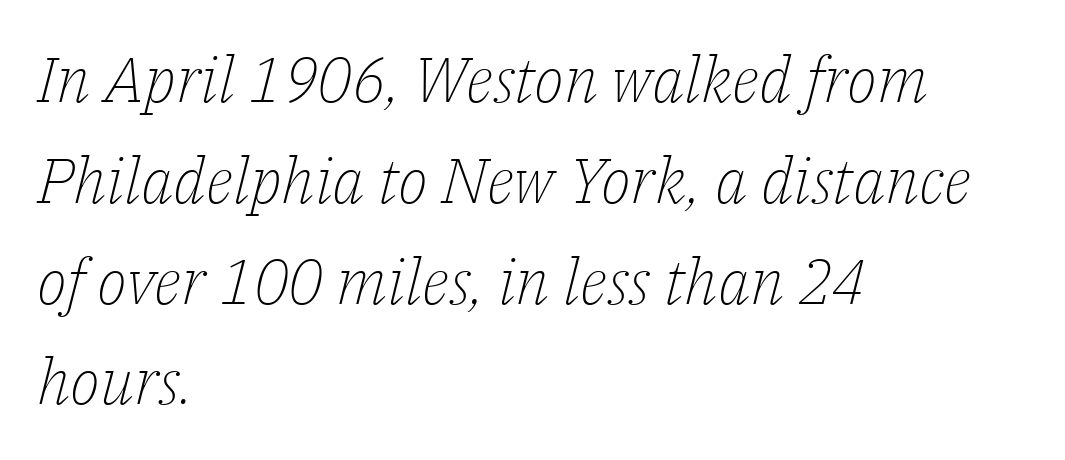
The image shows 63 px light serif type, italic (leaning right); set left-aligned, normal line spacing (1.6x), normal letter spacing, not underlined; low stroke contrast and a medium x-height.
